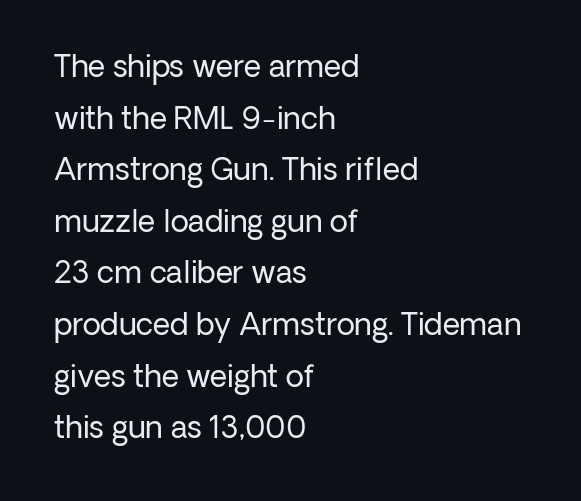
The image shows 30 px regular-weight sans-serif type, upright; set left-aligned, line spacing 1.72x, normal letter spacing, not underlined; low stroke contrast and a medium x-height.
